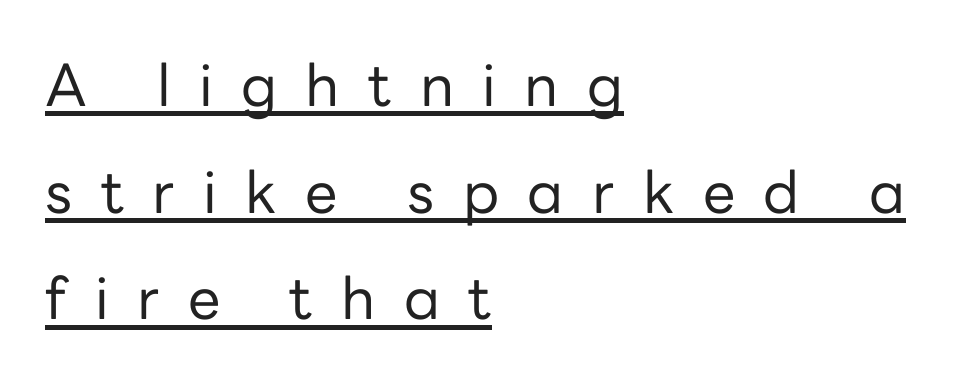
{"serif": "no", "italic": "no", "bold": "no", "weight": "regular", "width": "normal", "stroke_contrast": "low", "x_height": "medium", "monospaced": "no", "underline": "yes", "align": "left", "line_spacing_ratio": 1.84, "letter_spacing": "wide", "letter_spacing_em": 0.49, "glyph_px": 58}
